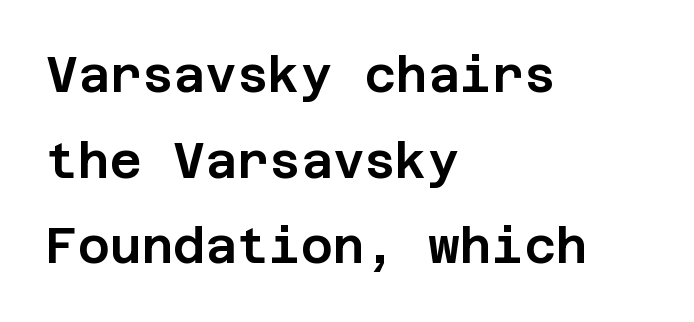
The image shows 49 px sans-serif type, upright; set left-aligned, line spacing 1.75x, normal letter spacing, not underlined; low stroke contrast and a large x-height.
